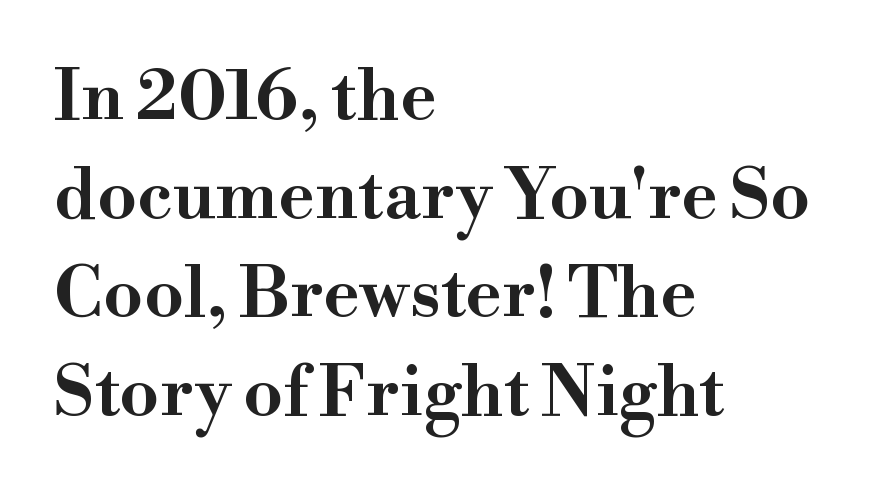
Look at the bottom of the vertical strokes: they flare into serifs here. Tracking here is standard; glyphs follow each other at the usual distance. All the whitespace from short lines collects on the right. Baseline-to-baseline distance is the conventional proportion of letter height. Varying glyph widths throughout — classic text-font behaviour. No italicization has been applied; the sample stays upright.
